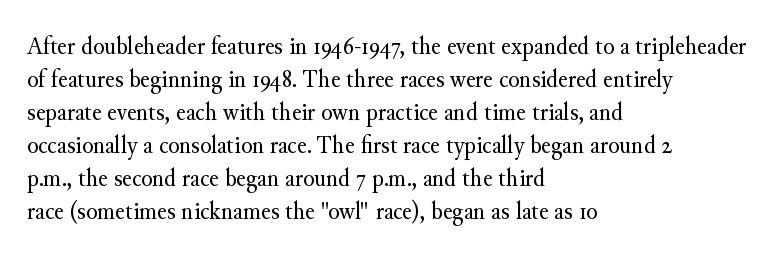
When letters stand straight like this, we call the style roman or upright. These lines sit exactly where default settings would place them. Students, note that the glyphs here touch the page at normal intervals. The passage shown is not bold in any degree. In CSS terms this would be text-align: left. Underlining? Definitely not there.
